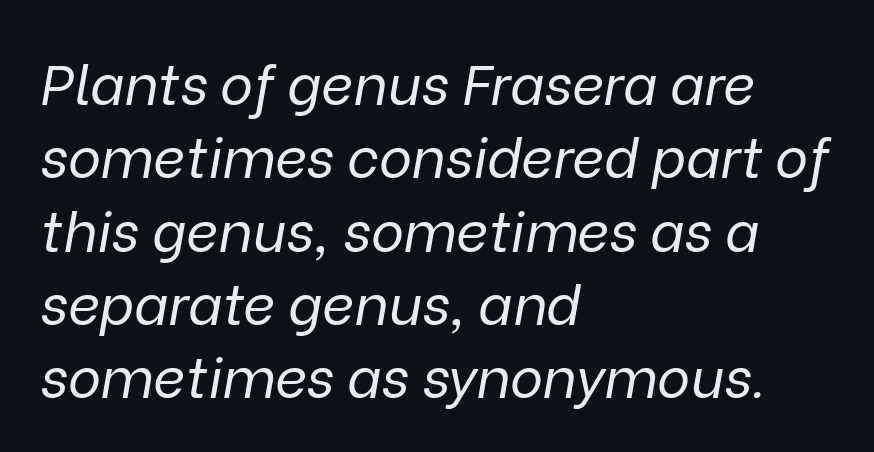
{"italic": "yes", "lean": "right", "slant_degrees": 9, "bold": "no", "weight": "regular", "width": "normal", "stroke_contrast": "low", "x_height": "medium", "monospaced": "no", "underline": "no", "align": "left", "line_spacing": "normal", "line_spacing_ratio": 1.31, "letter_spacing": "normal", "letter_spacing_em": 0.0, "glyph_px": 56}
